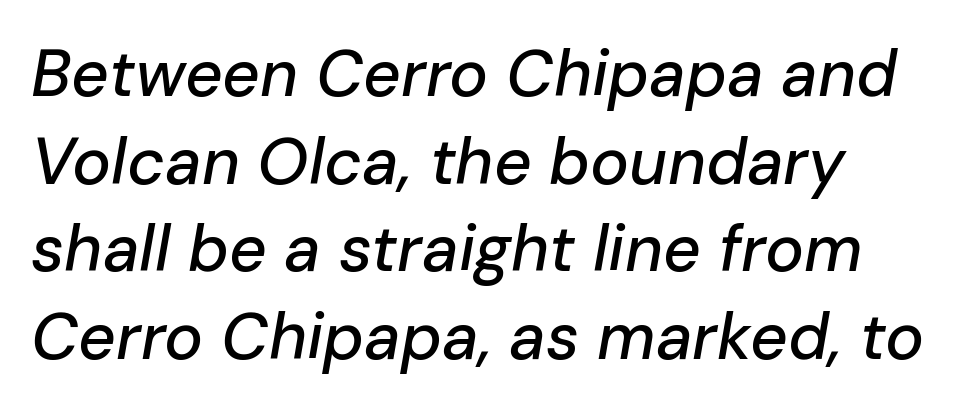
{"italic": "yes", "lean": "right", "slant_degrees": 10, "width": "normal", "stroke_contrast": "low", "x_height": "medium", "monospaced": "no", "underline": "no", "line_spacing": "normal", "line_spacing_ratio": 1.35, "letter_spacing": "normal", "letter_spacing_em": 0.0, "glyph_px": 65}
